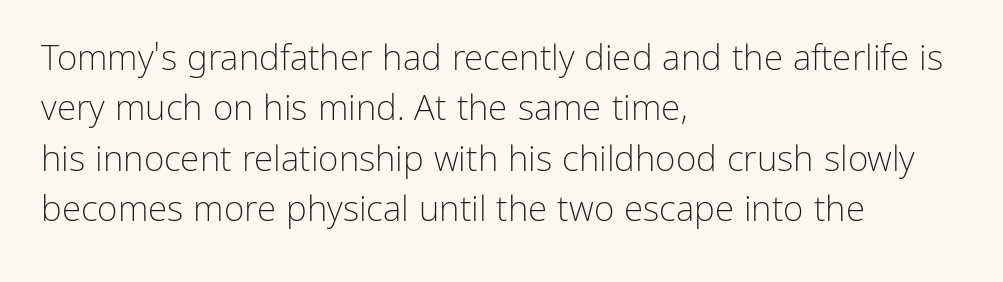
{"serif": "no", "italic": "no", "bold": "no", "weight": "light", "width": "normal", "stroke_contrast": "low", "x_height": "medium", "monospaced": "no", "underline": "no", "align": "left", "line_spacing": "normal", "line_spacing_ratio": 1.44, "letter_spacing": "normal", "letter_spacing_em": 0.0, "glyph_px": 35}
